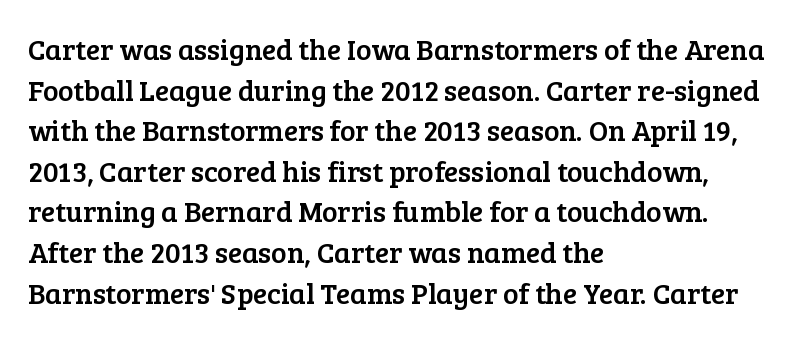
{"serif": "yes", "italic": "no", "width": "normal", "stroke_contrast": "low", "x_height": "medium", "monospaced": "no", "underline": "no", "align": "left", "line_spacing": "normal", "line_spacing_ratio": 1.4, "letter_spacing": "normal", "letter_spacing_em": 0.0, "glyph_px": 29}
